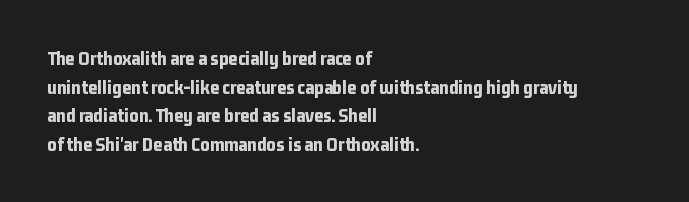
The image shows 20 px bold type, upright; set left-aligned, normal line spacing (1.43x), normal letter spacing, not underlined.
